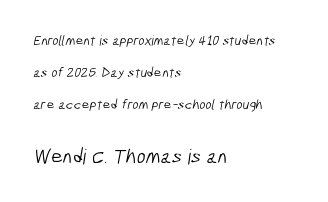
Q: Is the text bold? A: No.
Q: Is the text underlined? A: No.
Q: How is the paragraph aligned? A: Left-aligned.
Q: Is the spacing between letters normal or unusually wide? A: Normal.
Q: Is the spacing between lines tight, normal or loose? A: Loose.
Q: Which block of text is set in a larger size, the first (top) or the second (bottom)? A: The second (bottom) one.
